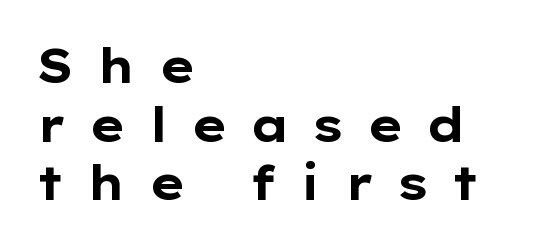
A classic flush-left, rag-right setting is used for this passage. The strokes are fattened all the way to bold. Type without underlining. Is there much room between lines? A standard amount, neither cramped nor airy. Is this a fixed-width face? No — the glyphs have proportional, varying widths.
